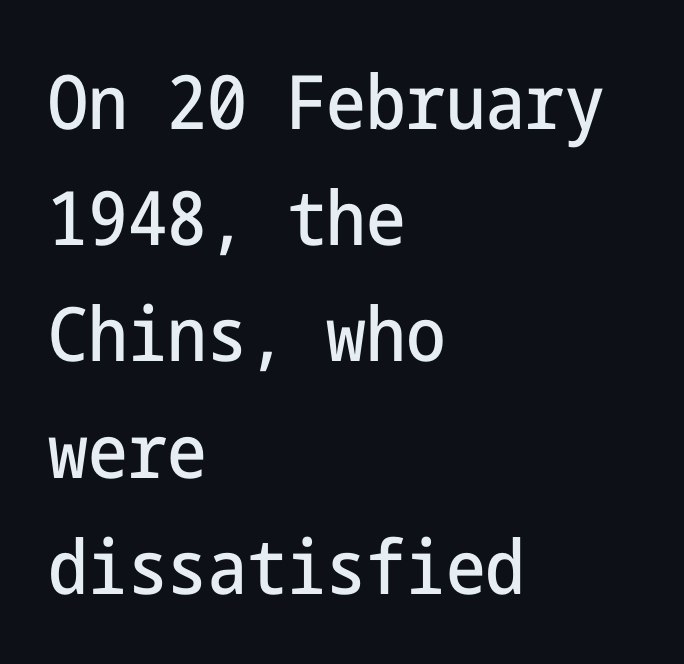
Q: Is the text italic (slanted)? A: No, it is upright.
Q: Is the typeface a serif or a sans-serif typeface? A: Sans-serif.
Q: Is the text underlined? A: No.
Q: How is the paragraph aligned? A: Left-aligned.
Q: Is the spacing between letters normal or unusually wide? A: Normal.
Q: Is the spacing between lines tight, normal or loose? A: Normal.
Q: Width (condensed, normal, or wide)? A: Condensed.
Q: Stroke contrast? A: Low.
Q: x-height? A: Medium.
